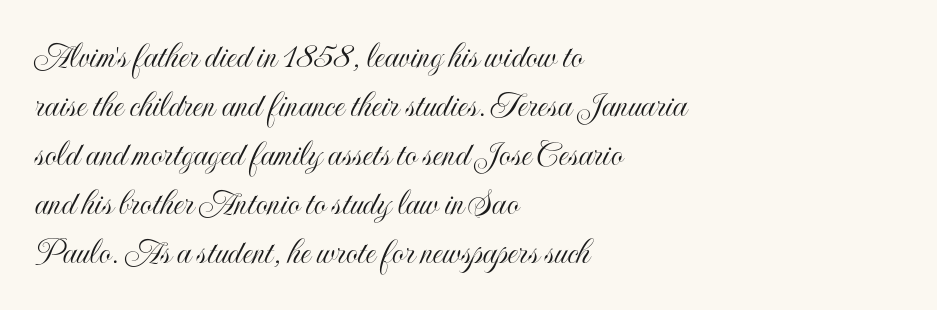
Leading matches the norm, producing a regular column. The string is rendered with underlining switched off. You could not count columns in this text — the font is proportionally spaced.
